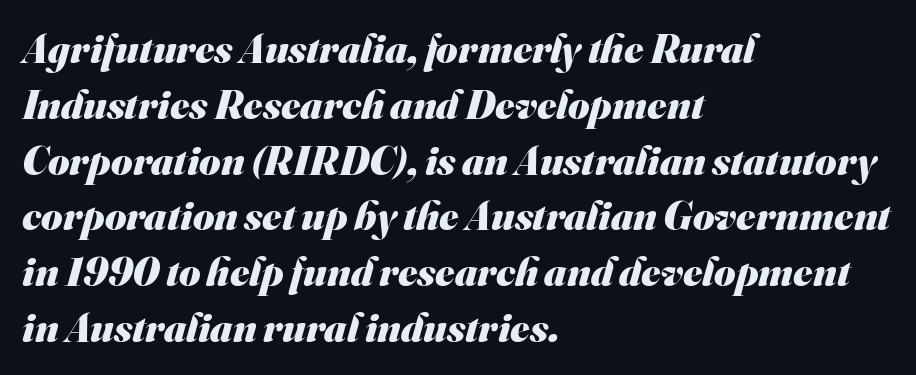
{"serif": "no", "bold": "yes", "weight": "heavy", "width": "normal", "stroke_contrast": "medium", "x_height": "small", "monospaced": "no", "underline": "no", "align": "left", "line_spacing": "normal", "line_spacing_ratio": 1.36, "letter_spacing": "normal", "letter_spacing_em": 0.0, "glyph_px": 41}
